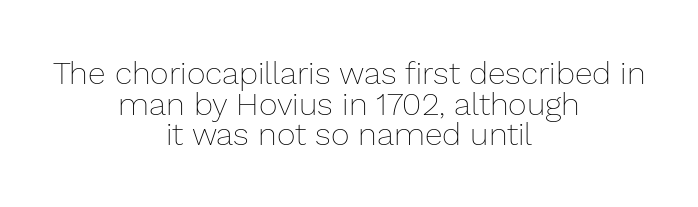
The image shows 32 px thin type, upright; set centered, tight line spacing (0.96x), normal letter spacing, not underlined; low stroke contrast and a medium x-height.
